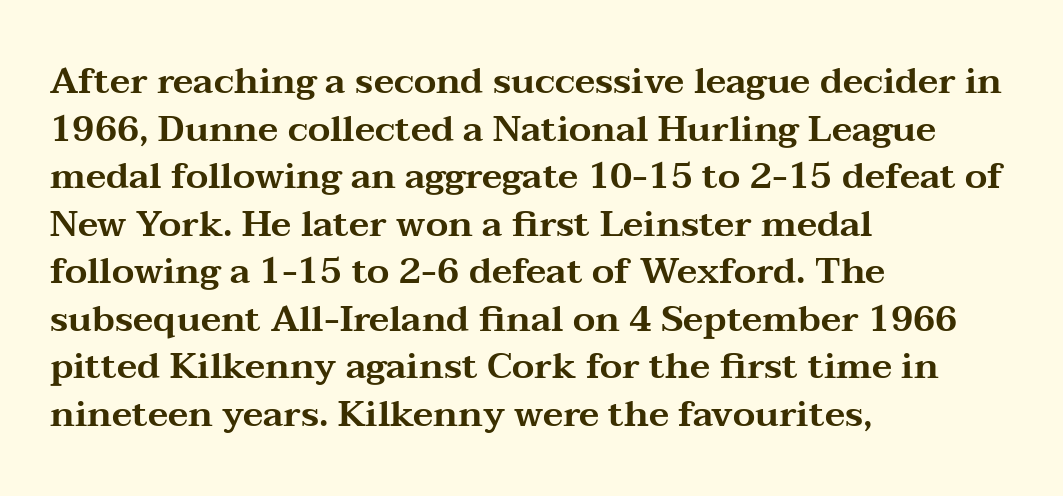
The glyphs are unaccompanied by any horizontal stroke below them. Is the letter spacing exaggerated? No — it looks like the ordinary default. Posture: upright roman. Looks like regular typesetting: each glyph gets only the width it needs. Leading: standard.
